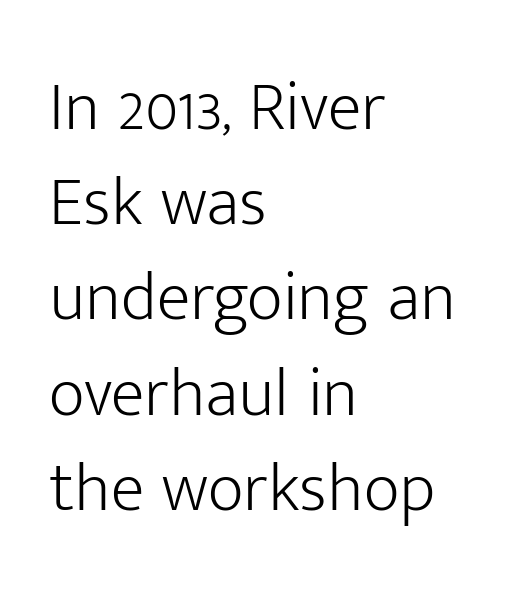
{"serif": "no", "italic": "no", "bold": "no", "weight": "light", "width": "normal", "stroke_contrast": "low", "x_height": "medium", "monospaced": "no", "underline": "no", "align": "left", "line_spacing": "normal", "line_spacing_ratio": 1.36, "letter_spacing": "normal", "letter_spacing_em": 0.0, "glyph_px": 70}
